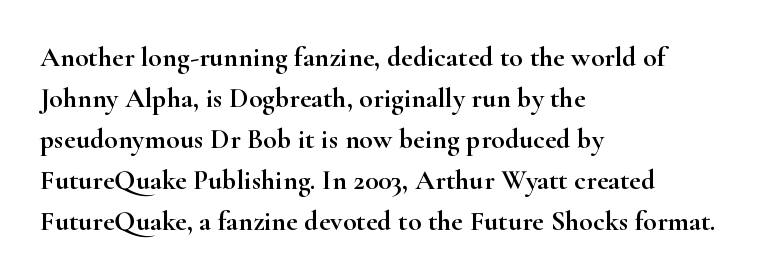
Q: Is the text italic (slanted)? A: No, it is upright.
Q: Is the typeface a serif or a sans-serif typeface? A: Serif.
Q: Is the text underlined? A: No.
Q: How is the paragraph aligned? A: Left-aligned.
Q: Is the spacing between letters normal or unusually wide? A: Normal.
Q: Is the spacing between lines tight, normal or loose? A: Normal.
Q: Width (condensed, normal, or wide)? A: Wide.
Q: Stroke contrast? A: High.
Q: x-height? A: Small.
Q: Monospaced? A: No.
